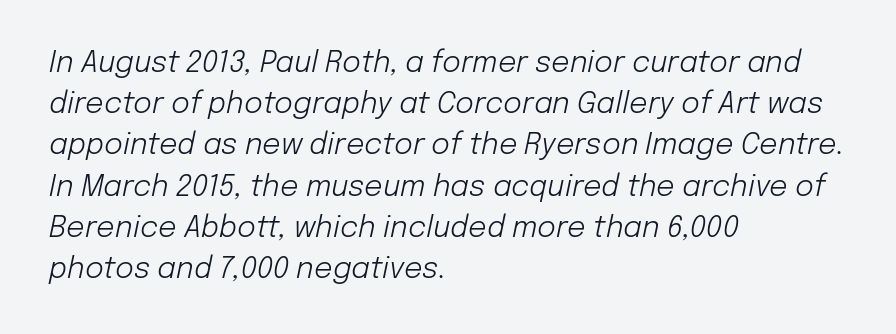
The image shows 29 px light type, italic (leaning right); set left-aligned, normal line spacing (1.42x), normal letter spacing, not underlined; low stroke contrast and a medium x-height.
